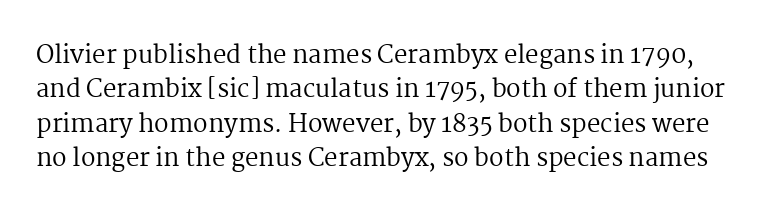
{"italic": "no", "bold": "no", "underline": "no", "line_spacing": "normal", "line_spacing_ratio": 1.43, "letter_spacing": "normal", "letter_spacing_em": 0.0, "glyph_px": 24}
